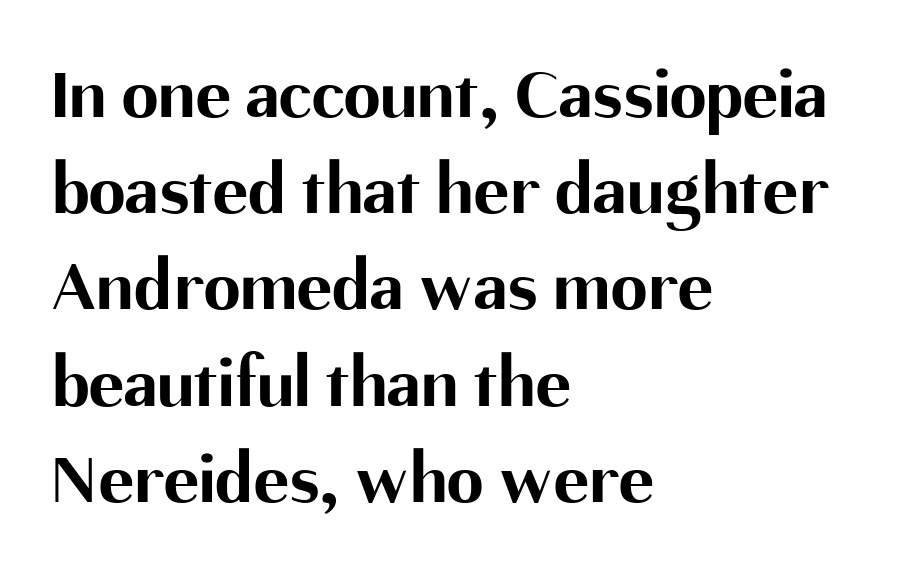
Q: Is the text bold? A: Yes.
Q: Is the text italic (slanted)? A: No, it is upright.
Q: Is the typeface a serif or a sans-serif typeface? A: Sans-serif.
Q: Is the text underlined? A: No.
Q: How is the paragraph aligned? A: Left-aligned.
Q: Is the spacing between letters normal or unusually wide? A: Normal.
Q: Is the spacing between lines tight, normal or loose? A: Normal.
Q: Width (condensed, normal, or wide)? A: Normal.
Q: Stroke contrast? A: Medium.
Q: x-height? A: Medium.
Q: Monospaced? A: No.
